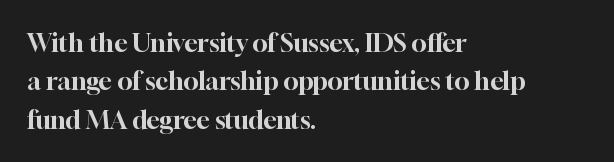
The image shows 25 px text type, upright; set left-aligned, normal line spacing (1.54x), normal letter spacing, not underlined.
